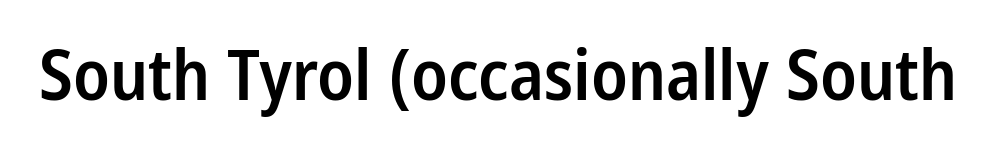
Type without underlining. A sans-serif font was chosen for this passage. In terms of weight, the rendering is demibold, just under bold. Is there any slant? The stems are plumb. Nobody touched the tracking dial on this one.
